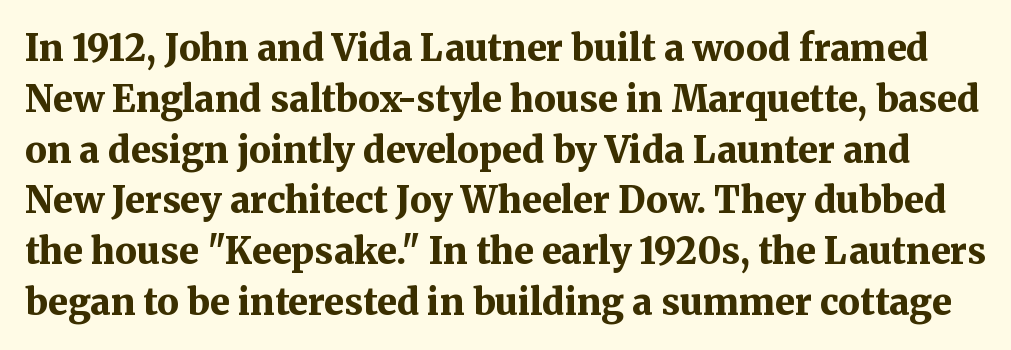
{"serif": "yes", "italic": "no", "bold": "yes", "weight": "bold", "width": "normal", "stroke_contrast": "medium", "x_height": "medium", "monospaced": "no", "underline": "no", "line_spacing": "normal", "line_spacing_ratio": 1.41, "letter_spacing": "normal", "letter_spacing_em": 0.0, "glyph_px": 36}
